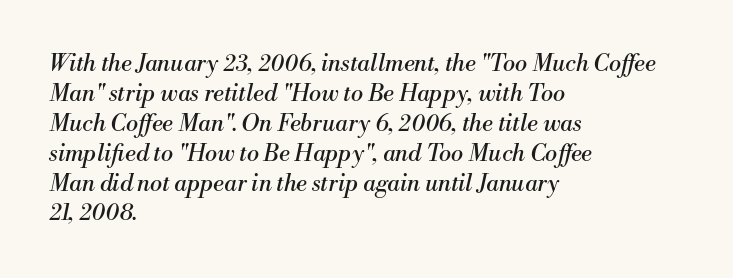
The image shows 23 px text type, italic (leaning right); set left-aligned, normal line spacing (1.3x), normal letter spacing, not underlined.
